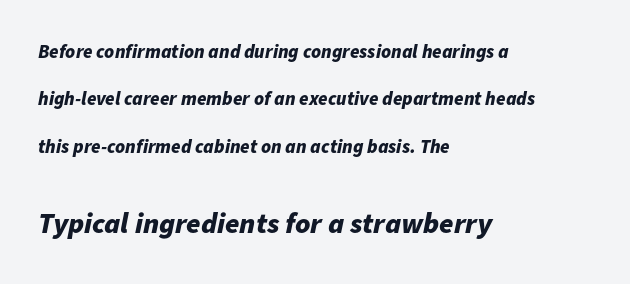
Q: Is the text bold? A: Yes.
Q: Is the text italic (slanted)? A: Yes, it leans right by about 11 degrees.
Q: Is the text underlined? A: No.
Q: How is the paragraph aligned? A: Left-aligned.
Q: Is the spacing between letters normal or unusually wide? A: Normal.
Q: Is the spacing between lines tight, normal or loose? A: Loose.
Q: Which block of text is set in a larger size, the first (top) or the second (bottom)? A: The second (bottom) one.
Q: Width (condensed, normal, or wide)? A: Normal.
Q: Stroke contrast? A: Low.
Q: x-height? A: Medium.
Q: Monospaced? A: No.
